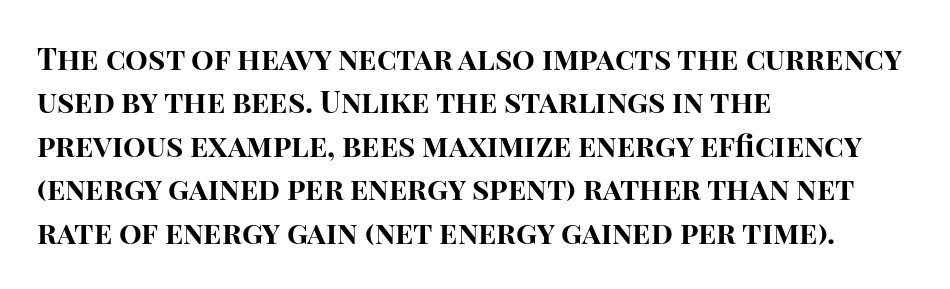
Q: Is the text bold? A: Yes.
Q: Is the text italic (slanted)? A: No, it is upright.
Q: Is the typeface a serif or a sans-serif typeface? A: Sans-serif.
Q: Is the text underlined? A: No.
Q: How is the paragraph aligned? A: Left-aligned.
Q: Is the spacing between letters normal or unusually wide? A: Normal.
Q: Is the spacing between lines tight, normal or loose? A: Normal.
Q: Width (condensed, normal, or wide)? A: Normal.
Q: Stroke contrast? A: High.
Q: x-height? A: Large.
Q: Monospaced? A: No.
